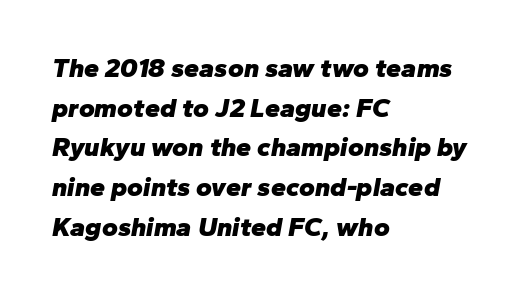
The image shows 27 px bold type, italic (leaning right); set left-aligned, normal line spacing (1.47x), normal letter spacing, not underlined.
